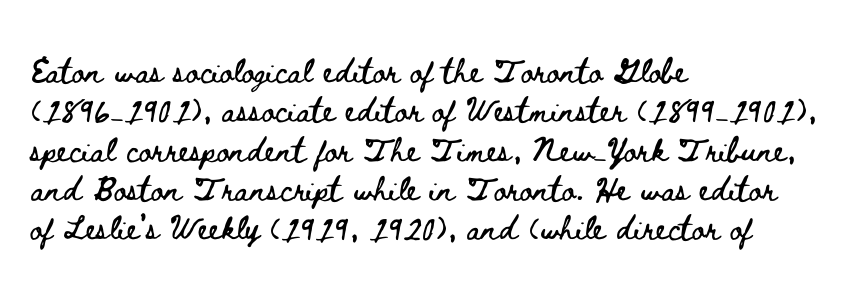
The image shows 31 px wide type; set left-aligned, normal line spacing (1.27x), normal letter spacing, not underlined; low stroke contrast and a small x-height.
